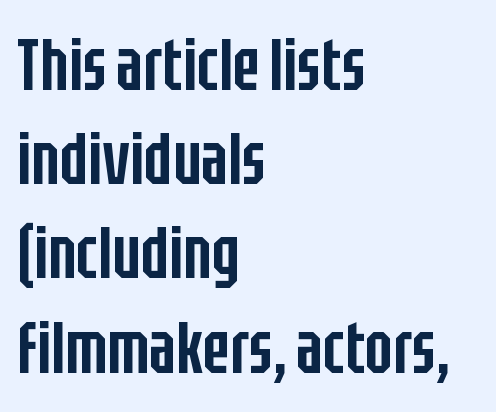
Q: Is the text bold? A: Semi-bold.
Q: Is the text italic (slanted)? A: No, it is upright.
Q: Is the typeface a serif or a sans-serif typeface? A: Sans-serif.
Q: Is the text underlined? A: No.
Q: How is the paragraph aligned? A: Left-aligned.
Q: Is the spacing between letters normal or unusually wide? A: Normal.
Q: Is the spacing between lines tight, normal or loose? A: Normal.
Q: Width (condensed, normal, or wide)? A: Condensed.
Q: Stroke contrast? A: Low.
Q: x-height? A: Large.
Q: Monospaced? A: No.
